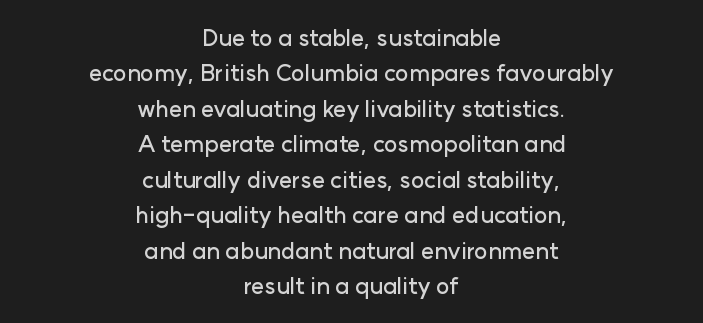
The image shows 23 px text type, upright; set centered, normal line spacing (1.54x), normal letter spacing, not underlined.
